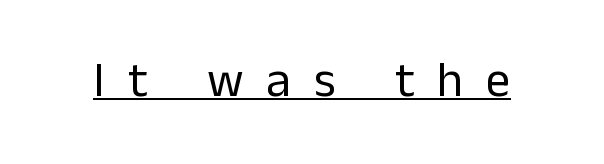
The image shows 49 px regular-weight sans-serif type, upright; set unusually wide letter spacing (+0.47 em), underlined; low stroke contrast and a medium x-height.
